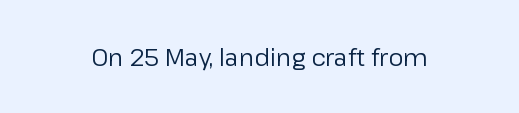
Q: Is the text bold? A: No.
Q: Is the text italic (slanted)? A: No, it is upright.
Q: Is the text underlined? A: No.
Q: Is the spacing between letters normal or unusually wide? A: Normal.
